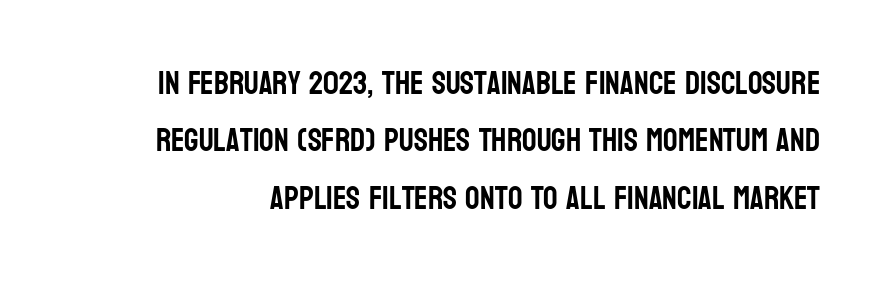
Q: Is the text italic (slanted)? A: No, it is upright.
Q: Is the typeface a serif or a sans-serif typeface? A: Sans-serif.
Q: Is the text underlined? A: No.
Q: Is the spacing between letters normal or unusually wide? A: Normal.
Q: Width (condensed, normal, or wide)? A: Condensed.
Q: Stroke contrast? A: Low.
Q: x-height? A: Large.
Q: Monospaced? A: No.
